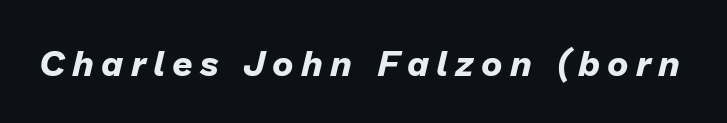
{"italic": "yes", "lean": "right", "slant_degrees": 13, "bold": "yes", "weight": "bold", "width": "normal", "stroke_contrast": "low", "x_height": "medium", "monospaced": "no", "underline": "no", "letter_spacing": "wide", "letter_spacing_em": 0.2, "glyph_px": 36}
